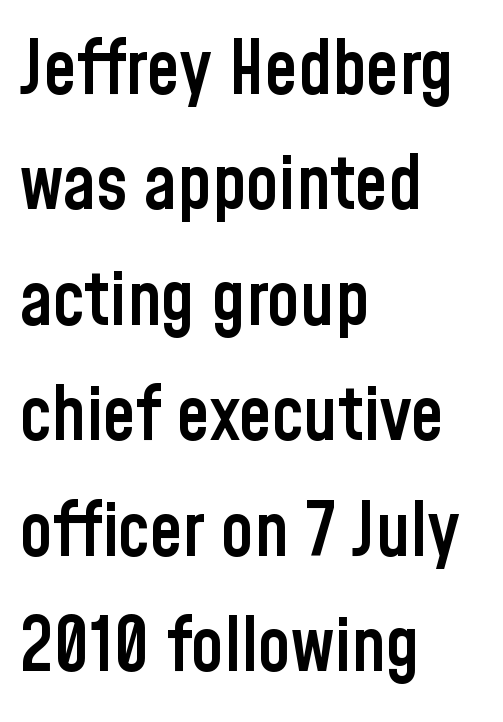
Regarding serifs, this sample does without them. I'd describe the lettering as semibold — firm but not a full bold. Tall strokes in this sample are plumb rather than angled. One-word summary of the alignment: left.
